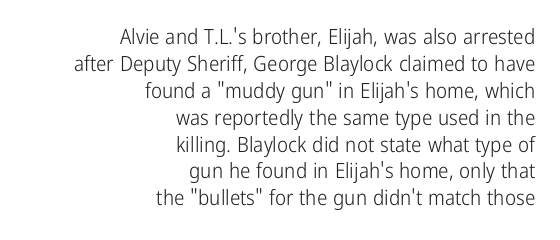
The image shows 21 px text type, upright; set right-aligned, normal line spacing (1.28x), normal letter spacing, not underlined.
